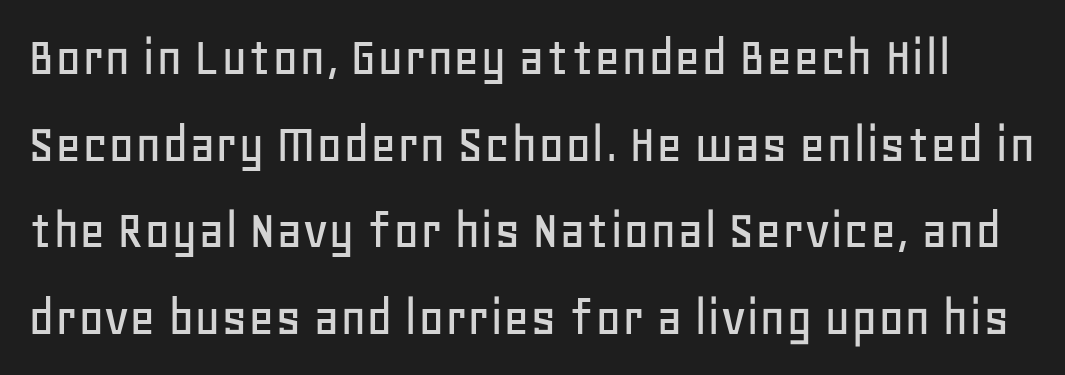
The image shows 57 px sans-serif type, upright; set normal line spacing (1.52x), normal letter spacing, not underlined; low stroke contrast and a large x-height.
